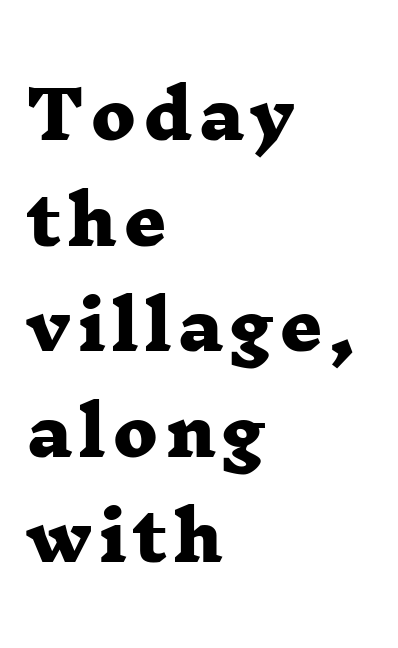
Is this a fixed-width face? No — the glyphs have proportional, varying widths. Alignment: flush left. Old-style or modern, the face here clearly has serifs. Line spacing here is normal.
